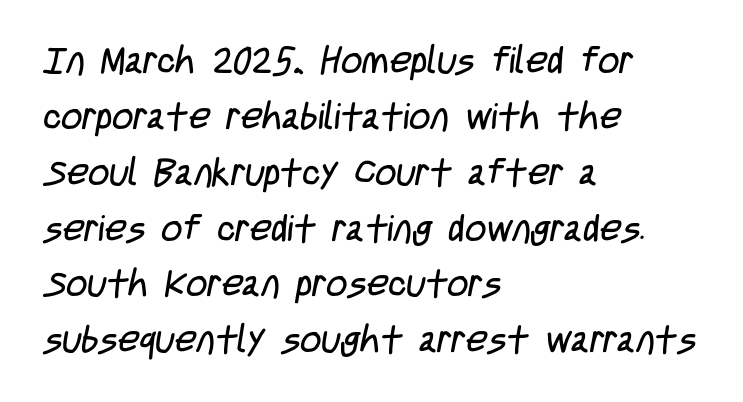
{"serif": "no", "bold": "no", "weight": "regular", "width": "condensed", "stroke_contrast": "low", "x_height": "large", "monospaced": "no", "underline": "no", "align": "left", "line_spacing": "normal", "line_spacing_ratio": 1.51, "letter_spacing": "normal", "letter_spacing_em": 0.0, "glyph_px": 37}
